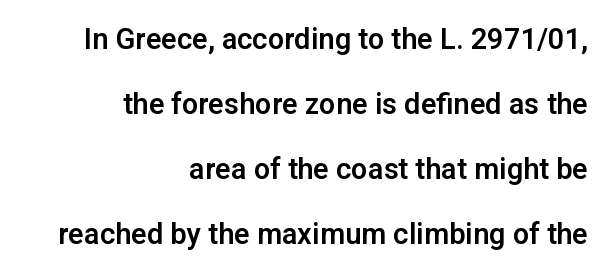
The image shows 29 px sans-serif type, upright; set right-aligned, loose line spacing (2.24x), normal letter spacing, not underlined; low stroke contrast and a medium x-height.
